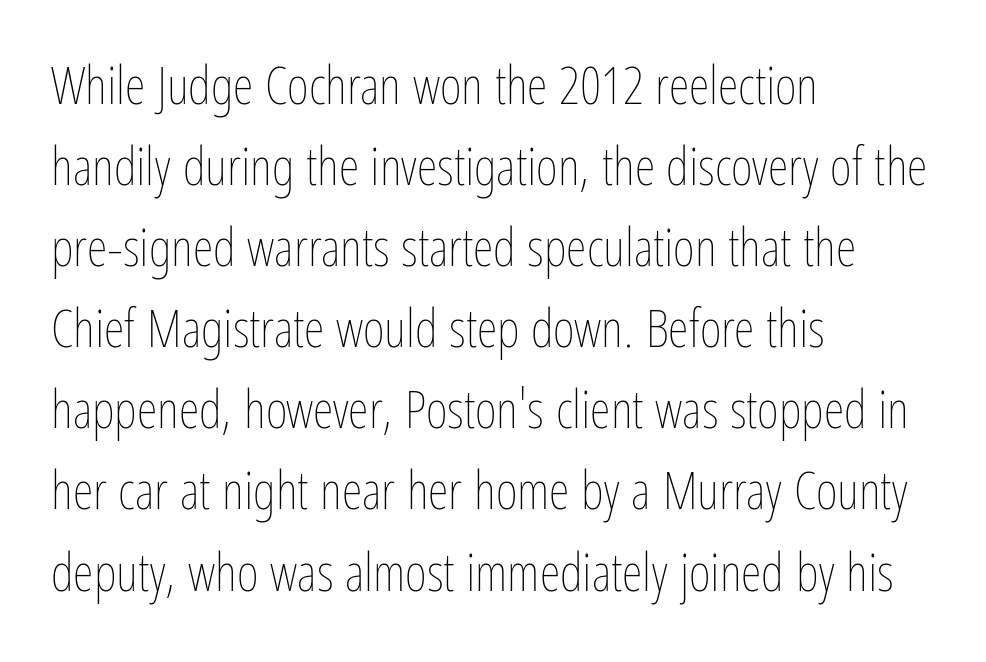
The image shows 53 px thin, condensed type, upright; set left-aligned, normal line spacing (1.53x), normal letter spacing, not underlined; low stroke contrast and a medium x-height.
